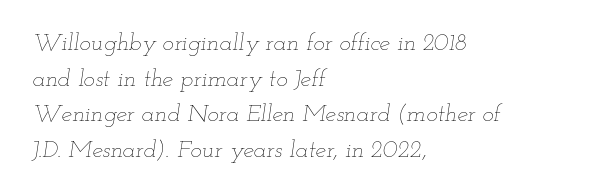
Q: Is the text bold? A: No.
Q: Is the text italic (slanted)? A: Yes, it leans right by about 12 degrees.
Q: Is the text underlined? A: No.
Q: How is the paragraph aligned? A: Left-aligned.
Q: Is the spacing between letters normal or unusually wide? A: Normal.
Q: Is the spacing between lines tight, normal or loose? A: Normal.
